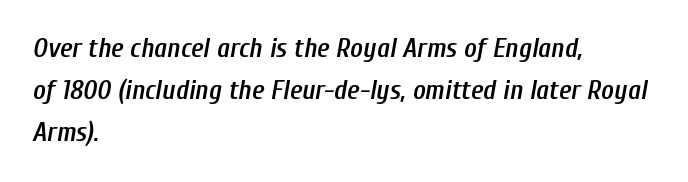
Honestly, the letter spacing is just normal — you wouldn't notice it. Italic: yes, the glyphs are oblique. As a designer I'd log this as weight 600, semibold. In terms of leading, this rendering sits right in the middle. The space beneath each line is pristine and unruled.
